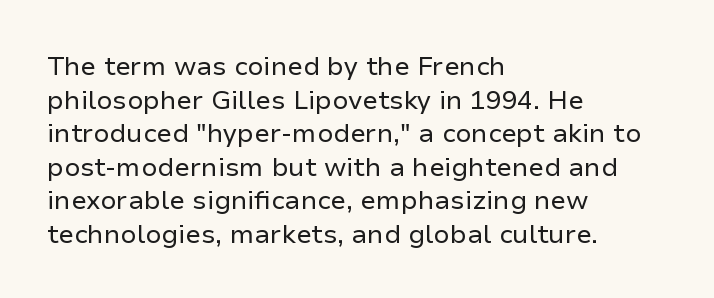
{"italic": "no", "bold": "no", "underline": "no", "align": "left", "line_spacing": "normal", "line_spacing_ratio": 1.29, "letter_spacing": "normal", "letter_spacing_em": 0.0, "glyph_px": 26}
